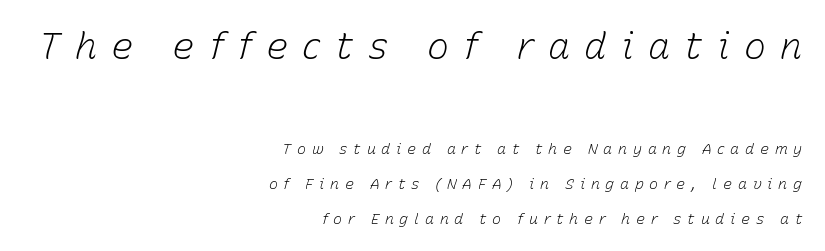
The image shows 37 px light type, italic (leaning right); set right-aligned, loose line spacing (2.33x), unusually wide letter spacing (+0.38 em), not underlined; the first (top) block is 2.47x larger; low stroke contrast and a medium x-height.
